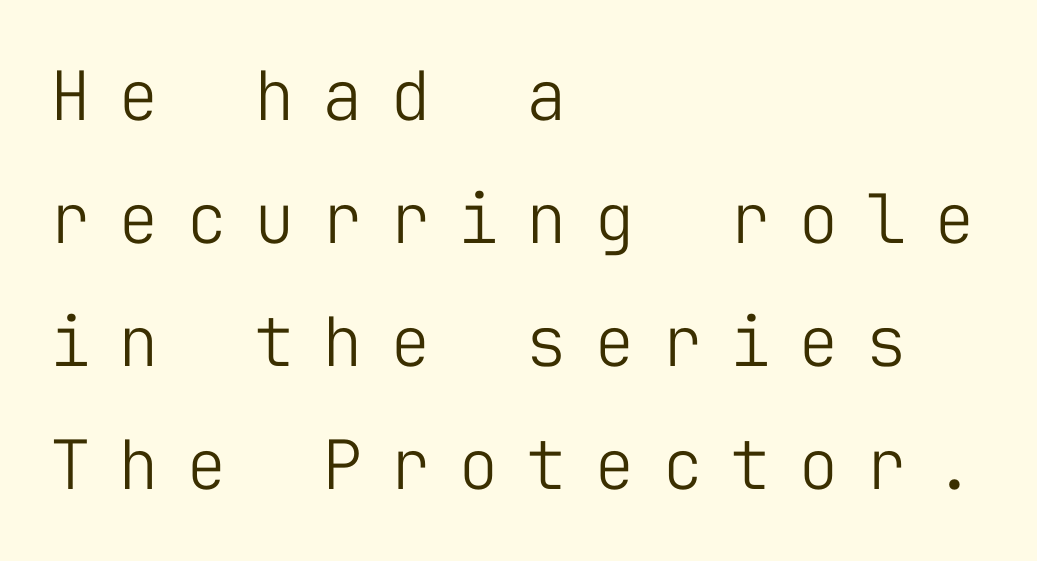
{"serif": "no", "italic": "no", "bold": "no", "weight": "light", "width": "normal", "stroke_contrast": "low", "x_height": "medium", "monospaced": "yes", "underline": "no", "align": "left", "line_spacing_ratio": 1.81, "letter_spacing": "wide", "letter_spacing_em": 0.4, "glyph_px": 68}
